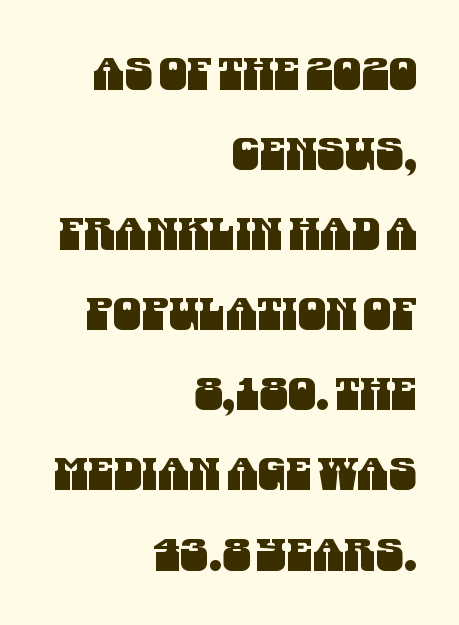
Q: Is the typeface a serif or a sans-serif typeface? A: Sans-serif.
Q: Is the text underlined? A: No.
Q: How is the paragraph aligned? A: Right-aligned.
Q: Is the spacing between letters normal or unusually wide? A: Normal.
Q: Width (condensed, normal, or wide)? A: Condensed.
Q: Stroke contrast? A: Medium.
Q: x-height? A: Large.
Q: Monospaced? A: No.
